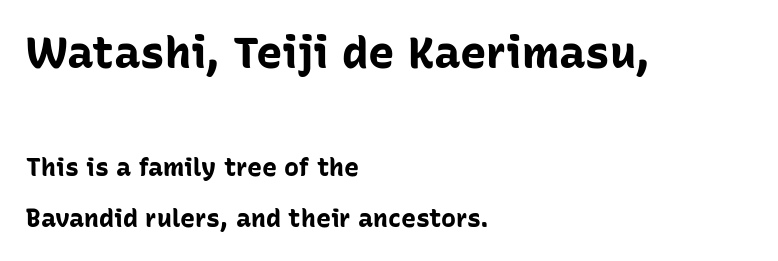
Q: Is the text bold? A: Yes.
Q: Is the text italic (slanted)? A: No, it is upright.
Q: Is the typeface a serif or a sans-serif typeface? A: Sans-serif.
Q: Is the text underlined? A: No.
Q: How is the paragraph aligned? A: Left-aligned.
Q: Is the spacing between letters normal or unusually wide? A: Normal.
Q: Is the spacing between lines tight, normal or loose? A: Loose.
Q: Which block of text is set in a larger size, the first (top) or the second (bottom)? A: The first (top) one.
Q: Width (condensed, normal, or wide)? A: Normal.
Q: Stroke contrast? A: Low.
Q: x-height? A: Medium.
Q: Monospaced? A: No.
